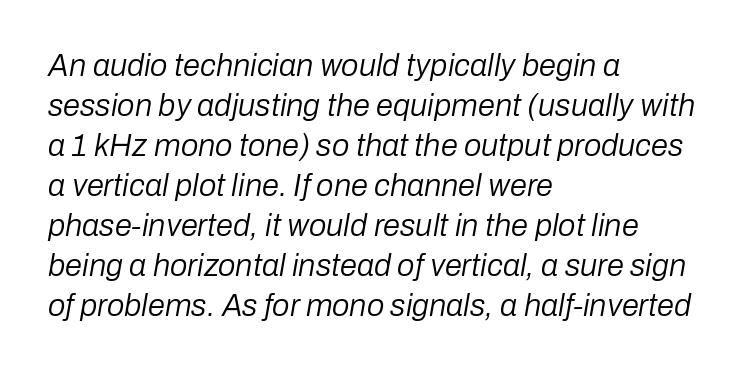
Q: Is the text bold? A: No.
Q: Is the text italic (slanted)? A: Yes, it leans right by about 10 degrees.
Q: Is the text underlined? A: No.
Q: How is the paragraph aligned? A: Left-aligned.
Q: Is the spacing between letters normal or unusually wide? A: Normal.
Q: Is the spacing between lines tight, normal or loose? A: Normal.
Q: Width (condensed, normal, or wide)? A: Normal.
Q: Stroke contrast? A: Low.
Q: x-height? A: Medium.
Q: Monospaced? A: No.
